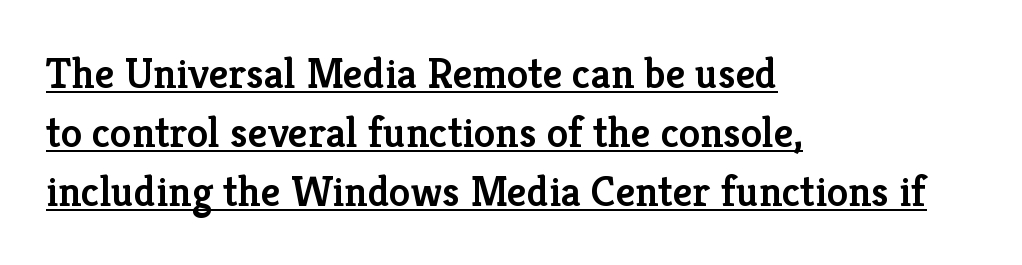
The specimen reads as upright at a glance. The typeface chosen for these lines features serifs. The passage shown is typed in a proportional face where columns would drift. This sample keeps an unexceptional amount of space between lines.
